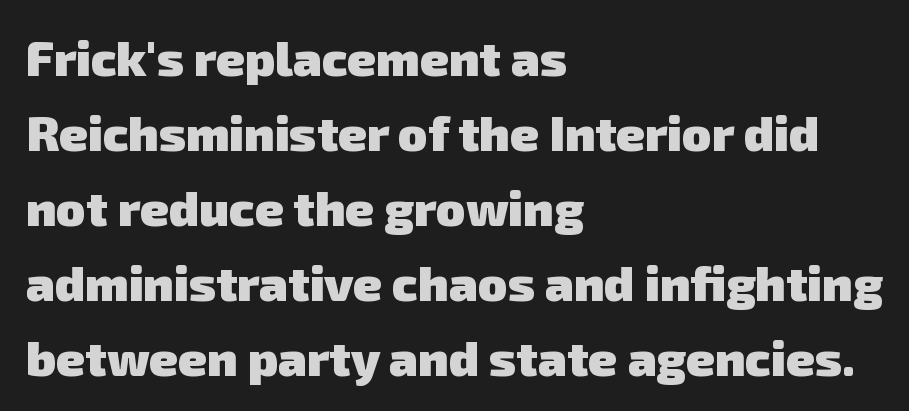
The image shows 49 px heavy sans-serif type; set left-aligned, normal line spacing (1.53x), normal letter spacing, not underlined; low stroke contrast and a medium x-height.
